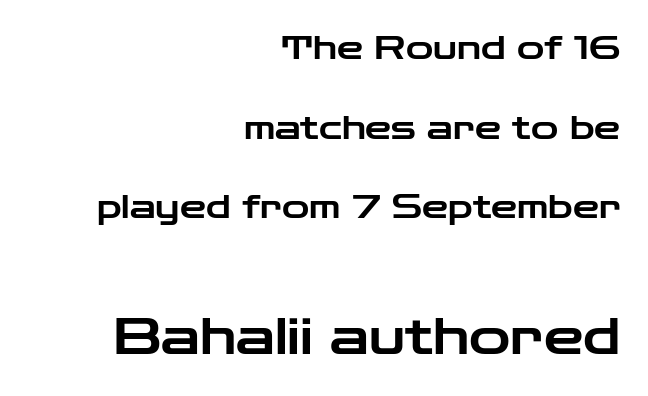
This sample has the flowing, uneven cadence of proportional lettering. Every character sits straight up, as roman type does. Visually, the bottom section dominates because its glyphs are scaled up. The type family on display is of the sans-serif kind.
